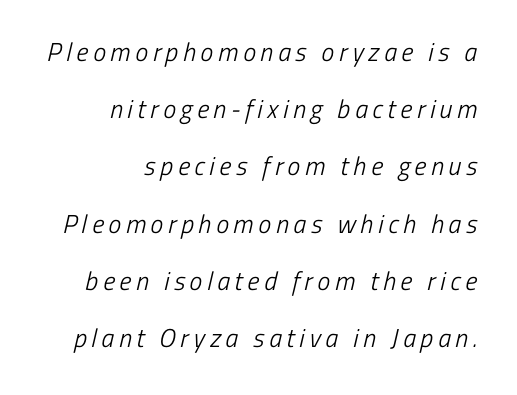
The image shows 26 px text type; set right-aligned, loose line spacing (2.2x), not underlined.
